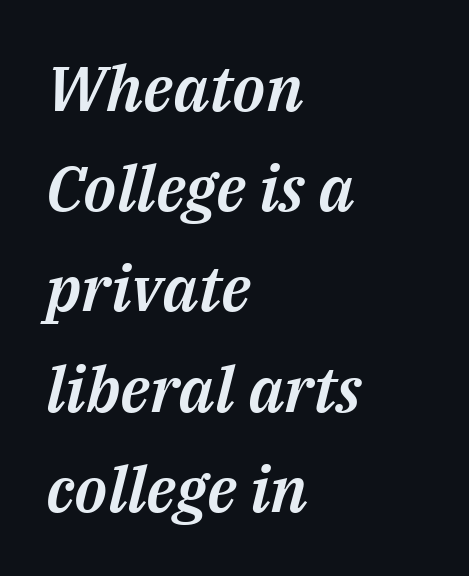
The image shows 63 px text type, italic (leaning right); set left-aligned, normal line spacing (1.59x), normal letter spacing, not underlined; medium stroke contrast and a medium x-height.
